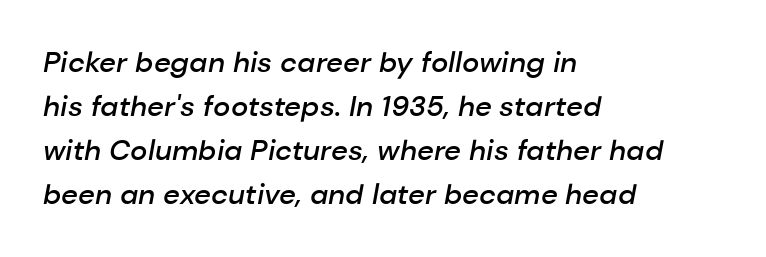
{"italic": "yes", "lean": "right", "slant_degrees": 10, "bold": "semi", "weight": "semibold", "width": "normal", "stroke_contrast": "low", "x_height": "medium", "monospaced": "no", "underline": "no", "align": "left", "line_spacing": "normal", "line_spacing_ratio": 1.52, "letter_spacing": "normal", "letter_spacing_em": 0.0, "glyph_px": 29}
